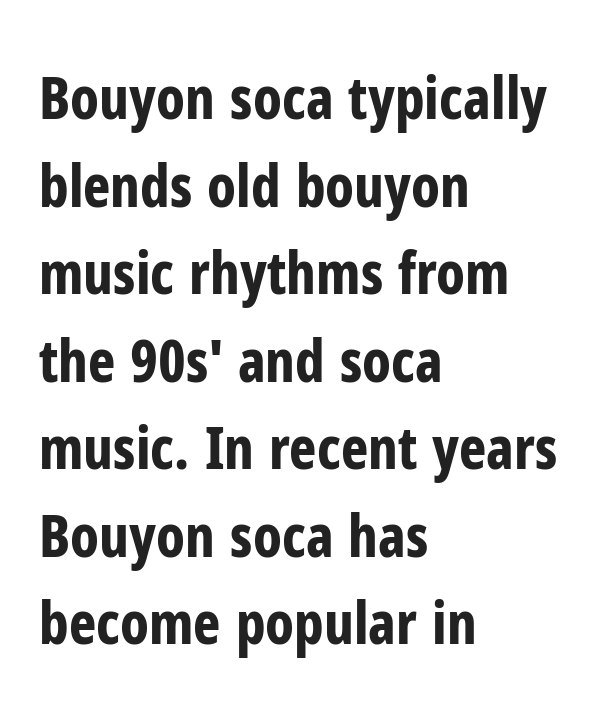
The image shows 58 px bold, condensed sans-serif type, upright; set left-aligned, normal line spacing (1.51x), normal letter spacing, not underlined; low stroke contrast and a medium x-height.
